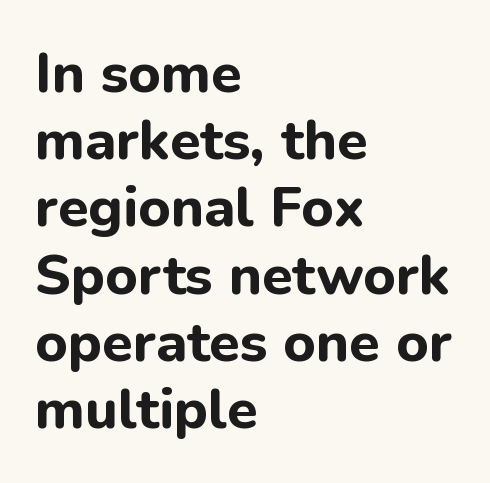
The image shows 56 px bold sans-serif type, upright; set left-aligned, line spacing 1.2x, normal letter spacing, not underlined; low stroke contrast and a medium x-height.
